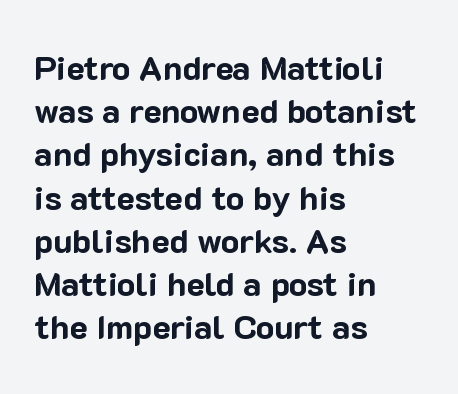
The image shows 34 px bold sans-serif type, upright; set left-aligned, normal line spacing (1.27x), normal letter spacing, not underlined; low stroke contrast and a medium x-height.
